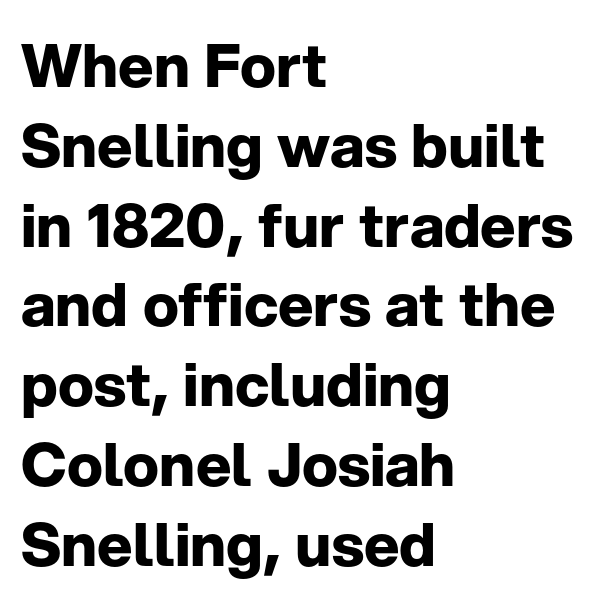
In terms of posture, this sample is upright. Short and long lines alike share a common starting point at left. Leading: standard. The face used here is a sans, in the tradition of grotesques and geometrics. Decoration check: the copy has no underline. Caption: standard tracking, unaltered.
